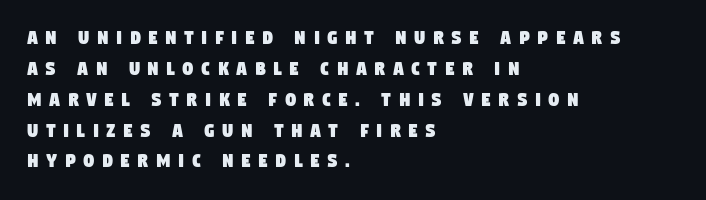
A normal amount of white space separates one row of letters from the next. The baseline area is clear. The tracking reads as deliberately expanded to a designer's eye. A student would call this left alignment; a typographer would say flush left, rag right.
